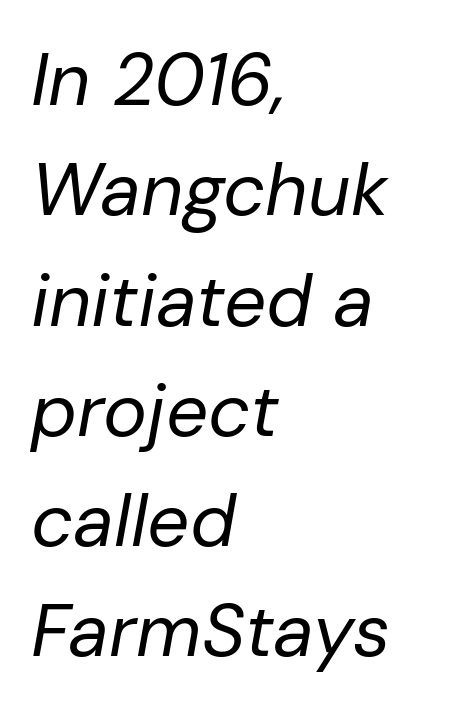
The image shows 74 px regular-weight type, italic (leaning right); set left-aligned, normal line spacing (1.49x), normal letter spacing, not underlined; low stroke contrast and a medium x-height.
